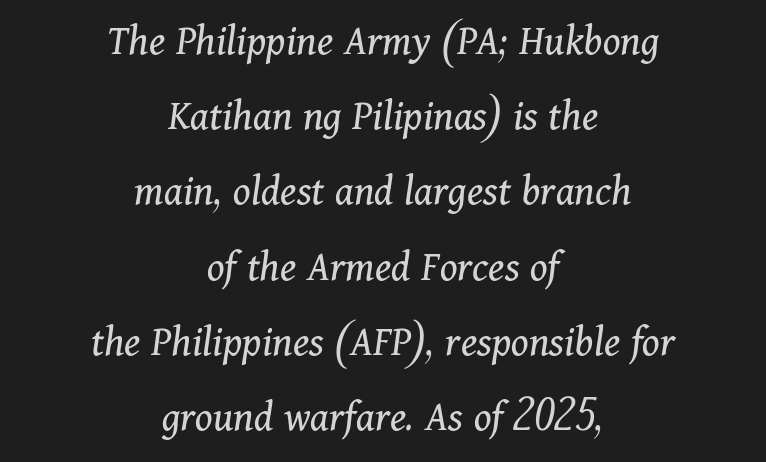
Q: Is the text bold? A: No.
Q: Is the text italic (slanted)? A: Yes, it leans right by about 11 degrees.
Q: Is the typeface a serif or a sans-serif typeface? A: Serif.
Q: Is the text underlined? A: No.
Q: How is the paragraph aligned? A: Centered.
Q: Is the spacing between letters normal or unusually wide? A: Normal.
Q: Width (condensed, normal, or wide)? A: Normal.
Q: Stroke contrast? A: Medium.
Q: x-height? A: Medium.
Q: Monospaced? A: No.
